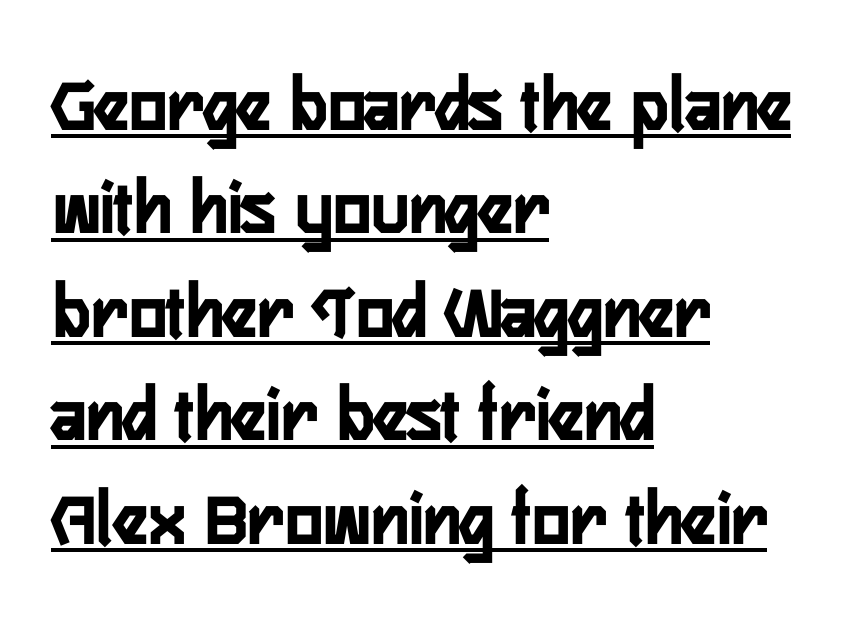
{"serif": "no", "italic": "no", "width": "condensed", "stroke_contrast": "low", "x_height": "medium", "monospaced": "no", "underline": "yes", "align": "left", "line_spacing": "normal", "line_spacing_ratio": 1.31, "letter_spacing": "normal", "letter_spacing_em": 0.0, "glyph_px": 79}
